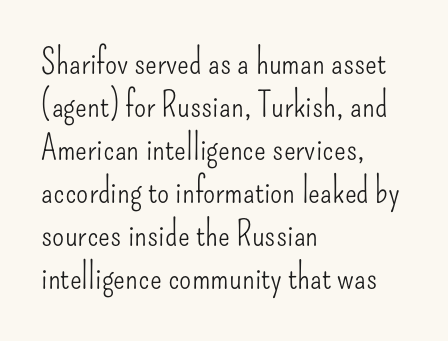
The passage is arranged the way most books set body copy — flush left. What stands out about the letter spacing? Nothing — it is the standard amount. These lines were composed using upright roman letters. This is sans-serif lettering, the kind often seen on screens and signage. Beneath every word, the page is bare. The passage shown is typed in a proportional face where columns would drift.
